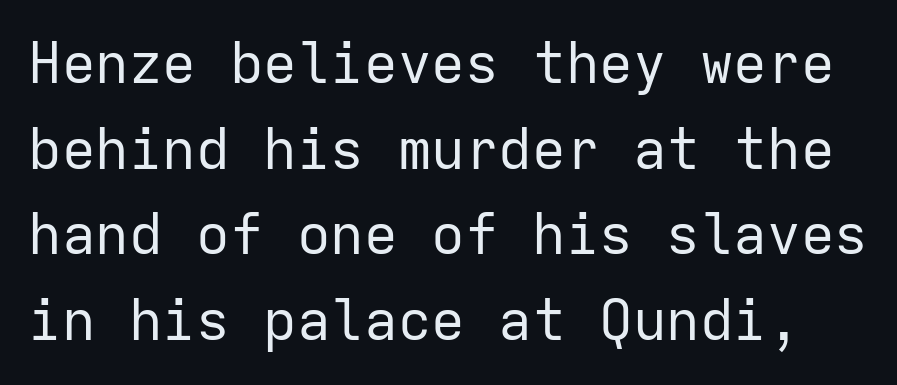
Only glyphs here, with clear space below each row. Upright lettering throughout. Fixed-width glyphs throughout — classic coding-font behaviour. Serifs: no, the terminals of the letterforms are clean. The tracking reads as untouched default to a designer's eye.
